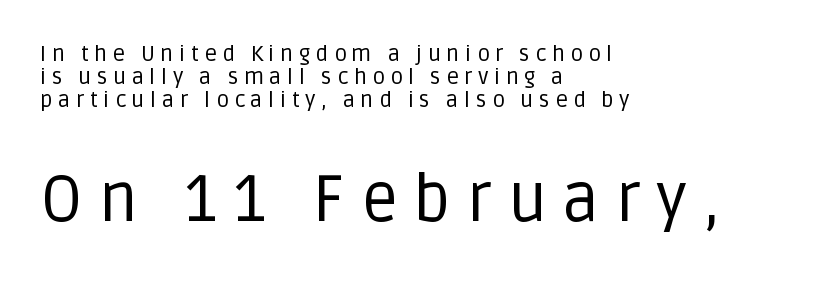
{"serif": "no", "italic": "no", "bold": "no", "weight": "regular", "width": "normal", "stroke_contrast": "low", "x_height": "large", "monospaced": "no", "underline": "no", "align": "left", "line_spacing": "tight", "line_spacing_ratio": 1.04, "letter_spacing": "wide", "letter_spacing_em": 0.24, "larger_block": "second", "size_ratio": 2.95, "glyph_px": 65}
